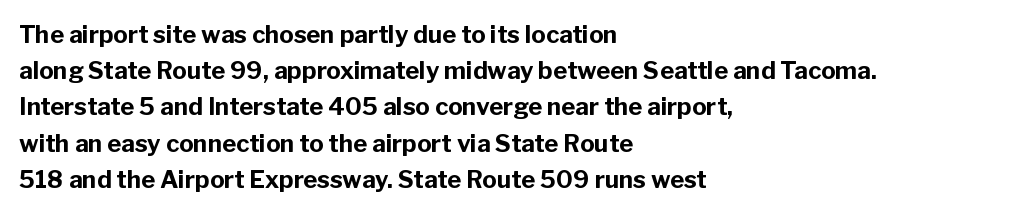
The vertical gap from one line to the next is medium. In terms of posture, this sample is upright. Look at the stroke-to-counter ratio: heavy, a bold. Clear beneath every line of the passage. Casual observation: everything's shoved over to the left. You could call the tracking neutral — neither tight nor loose.
